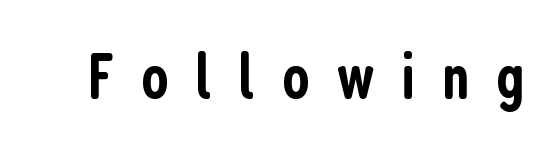
{"serif": "no", "italic": "no", "bold": "semi", "weight": "semibold", "width": "condensed", "stroke_contrast": "low", "x_height": "medium", "monospaced": "no", "underline": "no", "letter_spacing": "wide", "letter_spacing_em": 0.41, "glyph_px": 65}
